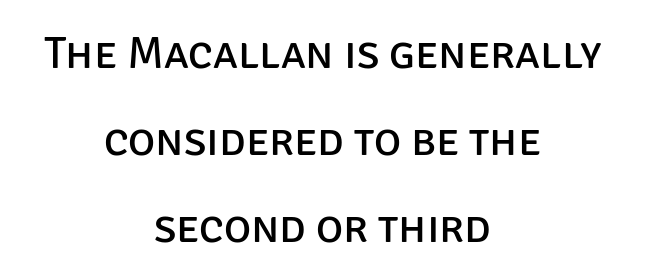
{"serif": "no", "italic": "no", "bold": "no", "weight": "regular", "width": "normal", "stroke_contrast": "low", "x_height": "large", "monospaced": "no", "underline": "no", "align": "center", "line_spacing_ratio": 1.89, "letter_spacing": "normal", "letter_spacing_em": 0.0, "glyph_px": 46}
